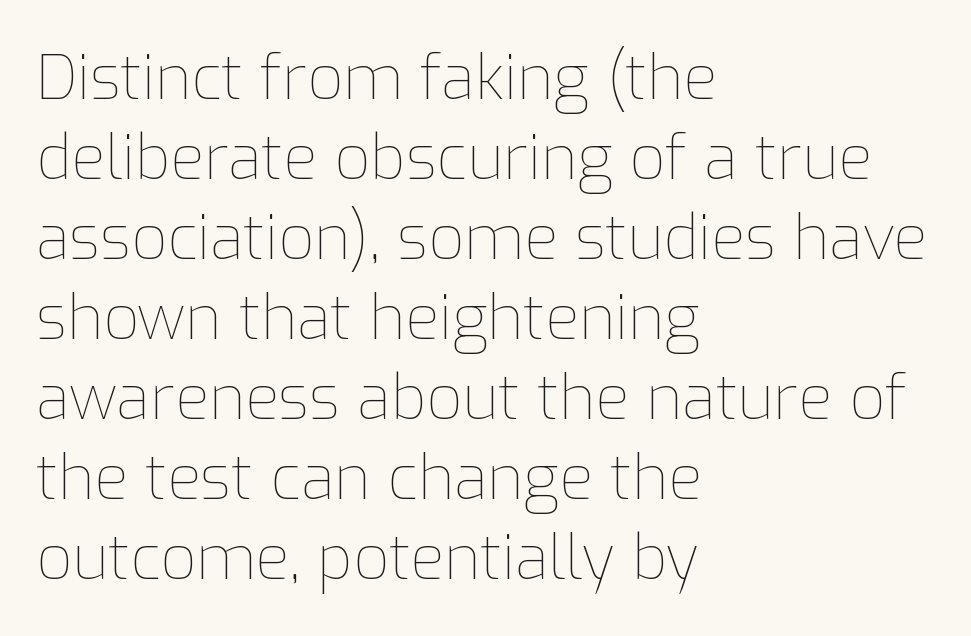
Students, observe: this is what conventionally led text looks like. Varying glyph widths throughout — classic text-font behaviour. Descenders hang freely into open space. Quick note: not italic, upright.
